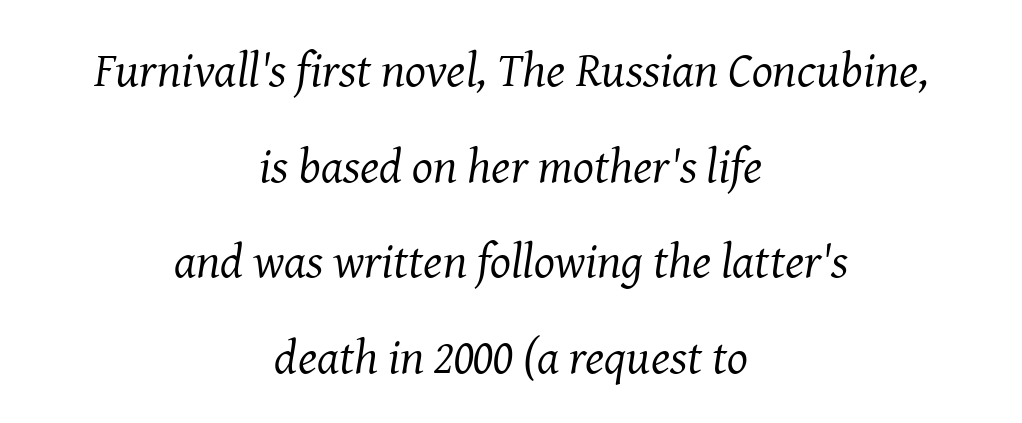
Q: Is the text bold? A: No.
Q: Is the text italic (slanted)? A: Yes, it leans right by about 8 degrees.
Q: Is the typeface a serif or a sans-serif typeface? A: Serif.
Q: Is the text underlined? A: No.
Q: How is the paragraph aligned? A: Centered.
Q: Is the spacing between letters normal or unusually wide? A: Normal.
Q: Is the spacing between lines tight, normal or loose? A: Loose.
Q: Width (condensed, normal, or wide)? A: Normal.
Q: Stroke contrast? A: Medium.
Q: x-height? A: Medium.
Q: Monospaced? A: No.
